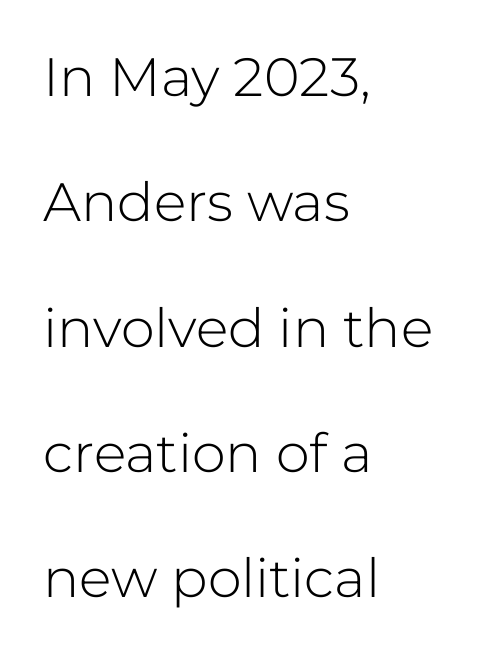
The passage is arranged the way most books set body copy — flush left. If you drew a line through each stem, it would be perfectly vertical. A sans-serif font was chosen for this passage. The words here are not underlined.
